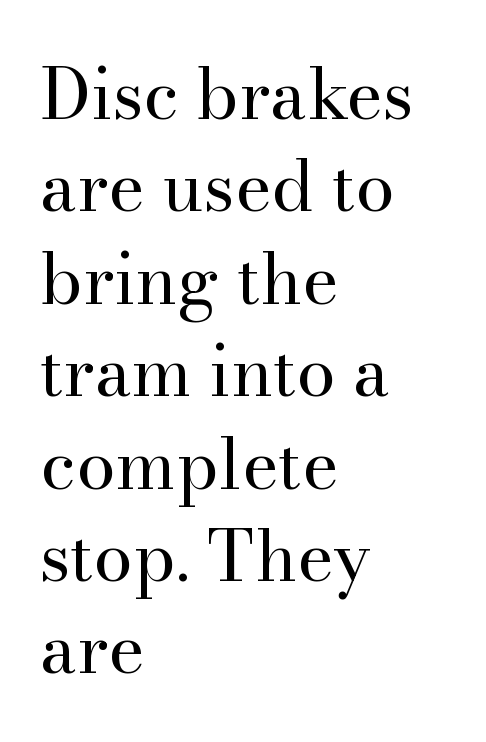
The image shows 70 px regular-weight serif type, upright; set left-aligned, normal line spacing (1.32x), normal letter spacing, not underlined; high stroke contrast and a small x-height.
